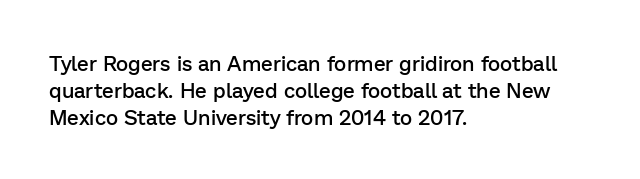
Posture: upright roman. Glance below the letters and you will spot only blank space. Its strokes are somewhat broadened, the hallmark of semibold type. Typeset ragged right — the left edge is the straight one.
